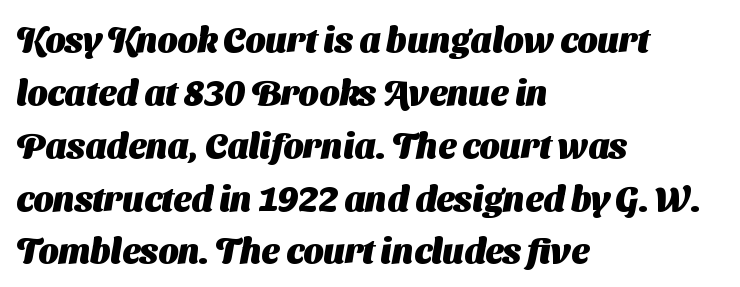
The typeface chosen for these lines omits serifs. Reading down the block, your eye returns to a fixed left position each line. Underline: absent. The face used here is proportionally spaced, like ordinary book or web type. Compared with an ordinary text face, these strokes are far heavier — a full bold. No extra tracking has been applied to these lines.
